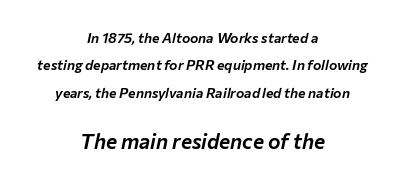
Glyph-to-glyph distance matches everyday printed text. The emphasis by scale lands on block number two, below. Baseline-to-baseline distance is far greater than the letter height. Leftover space on each line is divided equally before and after the words. Bare-footed words on every line. Yep, that's italic — everything's leaning.
